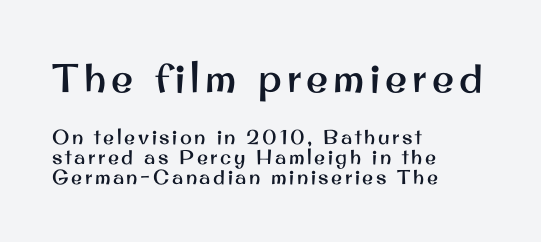
{"serif": "no", "italic": "no", "width": "normal", "stroke_contrast": "medium", "x_height": "small", "monospaced": "no", "underline": "no", "align": "left", "line_spacing": "tight", "line_spacing_ratio": 1.0, "larger_block": "first", "size_ratio": 2.0, "glyph_px": 40}
